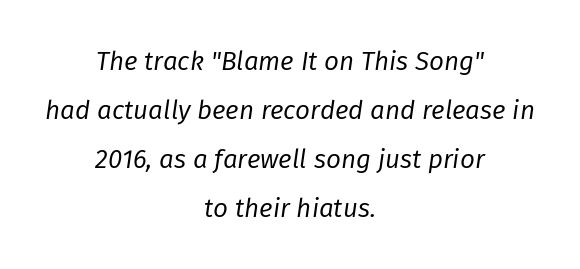
The passage is arranged like a title page — every line centered. These glyphs show unthickened strokes, regular width or finer. Quick note: underline off. Quick note: italic. The face used here is rendered with its standard letterfit.
